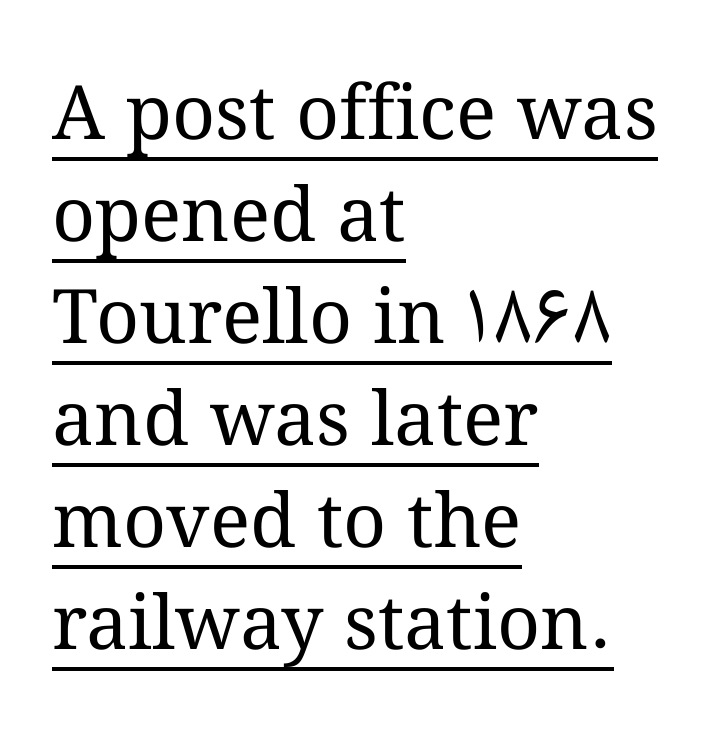
Each letter keeps its own natural width here, so spacing adapts to shape. The gaps between neighbouring characters are ordinary and unremarkable. The rendering anchors every line to the left-hand side. Vertical strokes here are truly vertical. Does the leading feel generous? No, just average.
